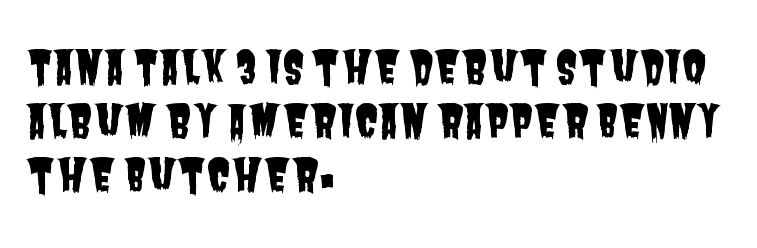
{"serif": "no", "width": "condensed", "stroke_contrast": "low", "x_height": "large", "monospaced": "no", "underline": "no", "align": "left", "line_spacing_ratio": 1.23, "letter_spacing": "normal", "letter_spacing_em": 0.0, "glyph_px": 44}
